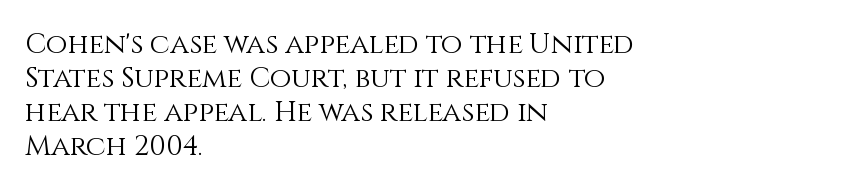
The passage shown is typed in a proportional face where columns would drift. Look at the tracking — it's just the regular setting, nothing added. Every row of glyphs begins at an identical x-position on the left. Check under the words: just untouched page. The axis of the letterforms is exactly vertical. A quiet, ordinary-to-light weight characterises the typeface.
